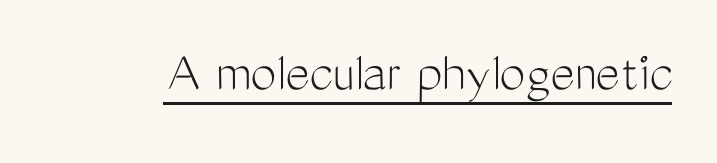
Q: Is the text bold? A: No.
Q: Is the text italic (slanted)? A: No, it is upright.
Q: Is the typeface a serif or a sans-serif typeface? A: Sans-serif.
Q: Is the text underlined? A: Yes.
Q: Is the spacing between letters normal or unusually wide? A: Normal.
Q: Width (condensed, normal, or wide)? A: Condensed.
Q: Stroke contrast? A: Medium.
Q: x-height? A: Medium.
Q: Monospaced? A: No.
